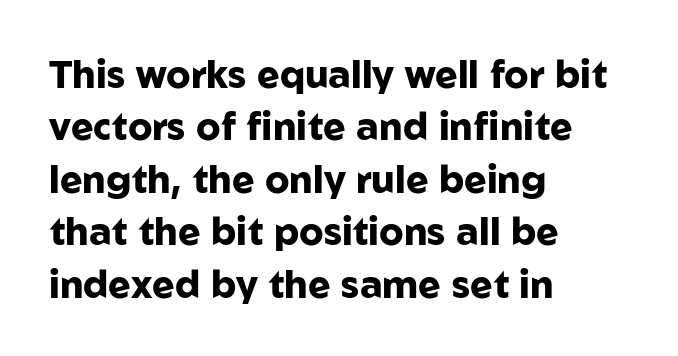
Q: Is the text bold? A: Yes.
Q: Is the text italic (slanted)? A: No, it is upright.
Q: Is the typeface a serif or a sans-serif typeface? A: Sans-serif.
Q: Is the text underlined? A: No.
Q: How is the paragraph aligned? A: Left-aligned.
Q: Is the spacing between letters normal or unusually wide? A: Normal.
Q: Is the spacing between lines tight, normal or loose? A: Normal.
Q: Width (condensed, normal, or wide)? A: Normal.
Q: Stroke contrast? A: Low.
Q: x-height? A: Medium.
Q: Monospaced? A: No.
